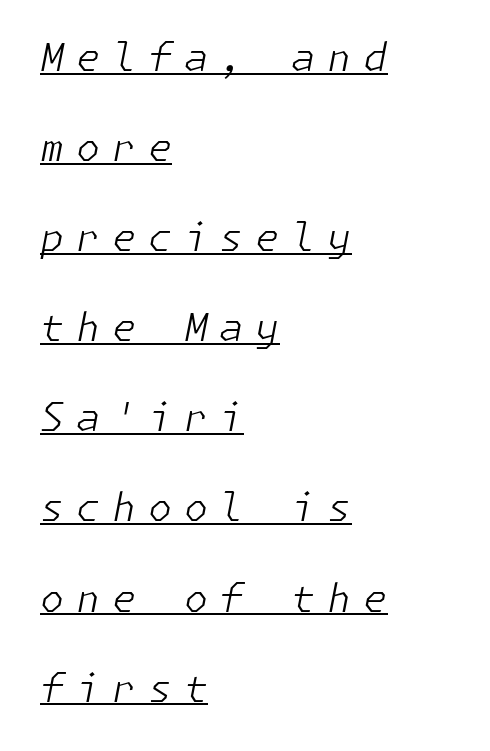
The setting favours the left margin, as ordinary paragraphs usually do. Caption: expanded tracking, letters set apart. This sample uses an oblique cut, with every glyph tilted off the vertical. Stroke mass is kept to a normal reading level or below.
